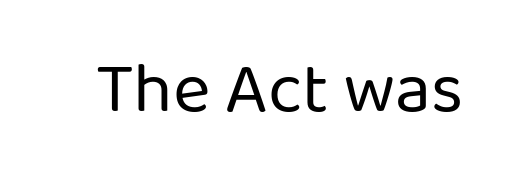
{"serif": "no", "italic": "no", "bold": "no", "weight": "regular", "width": "normal", "stroke_contrast": "low", "x_height": "medium", "monospaced": "no", "underline": "no", "letter_spacing": "normal", "letter_spacing_em": 0.0, "glyph_px": 72}
